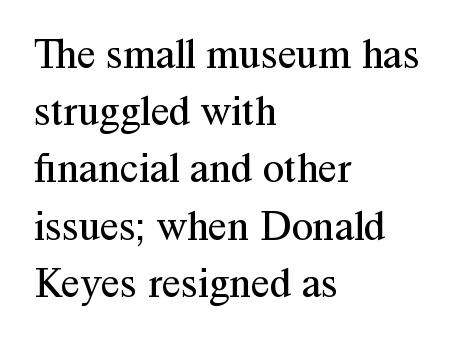
Q: Is the text bold? A: No.
Q: Is the text italic (slanted)? A: No, it is upright.
Q: Is the typeface a serif or a sans-serif typeface? A: Serif.
Q: Is the text underlined? A: No.
Q: How is the paragraph aligned? A: Left-aligned.
Q: Is the spacing between letters normal or unusually wide? A: Normal.
Q: Is the spacing between lines tight, normal or loose? A: Normal.
Q: Width (condensed, normal, or wide)? A: Normal.
Q: Stroke contrast? A: Medium.
Q: x-height? A: Medium.
Q: Monospaced? A: No.
